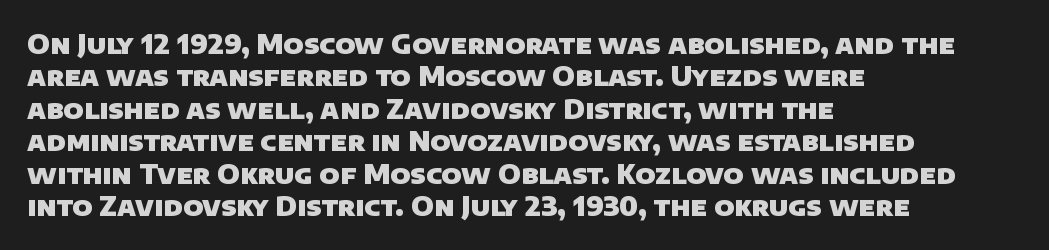
This sample keeps an unexceptional amount of space between lines. How heavy is the stroke? Heavy — this is a bold. Caption: multi-line text, flush left, ragged right. Observe the ordinary spacing: letters are neighbours, not strangers. Descender tails drop into unmarked territory.
